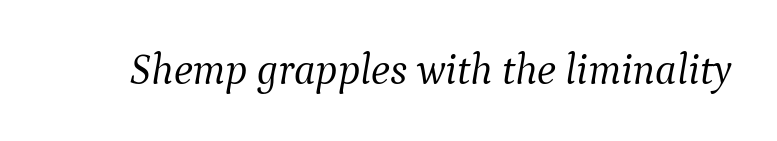
Q: Is the text bold? A: No.
Q: Is the text italic (slanted)? A: Yes, it leans right by about 9 degrees.
Q: Is the typeface a serif or a sans-serif typeface? A: Serif.
Q: Is the text underlined? A: No.
Q: Is the spacing between letters normal or unusually wide? A: Normal.
Q: Width (condensed, normal, or wide)? A: Normal.
Q: Stroke contrast? A: Medium.
Q: x-height? A: Medium.
Q: Monospaced? A: No.
